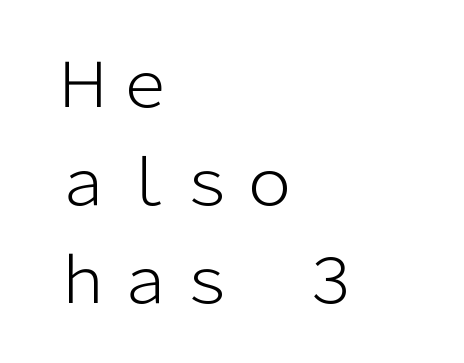
Q: Is the text bold? A: No.
Q: Is the text italic (slanted)? A: No, it is upright.
Q: Is the typeface a serif or a sans-serif typeface? A: Sans-serif.
Q: Is the text underlined? A: No.
Q: How is the paragraph aligned? A: Left-aligned.
Q: Is the spacing between letters normal or unusually wide? A: Normal.
Q: Is the spacing between lines tight, normal or loose? A: Normal.
Q: Width (condensed, normal, or wide)? A: Normal.
Q: Stroke contrast? A: Low.
Q: x-height? A: Medium.
Q: Monospaced? A: No.
